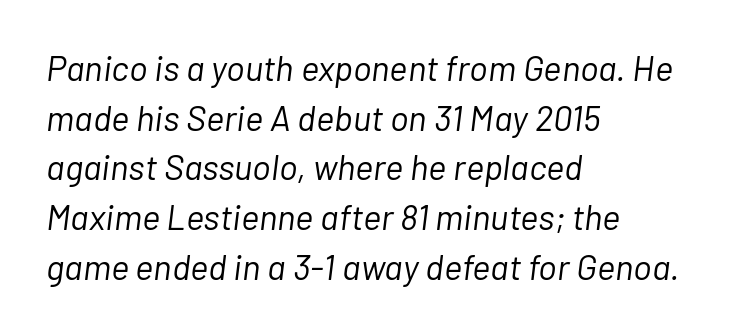
Q: Is the text bold? A: No.
Q: Is the text italic (slanted)? A: Yes, it leans right by about 7 degrees.
Q: Is the text underlined? A: No.
Q: How is the paragraph aligned? A: Left-aligned.
Q: Is the spacing between letters normal or unusually wide? A: Normal.
Q: Is the spacing between lines tight, normal or loose? A: Normal.
Q: Width (condensed, normal, or wide)? A: Normal.
Q: Stroke contrast? A: Low.
Q: x-height? A: Medium.
Q: Monospaced? A: No.
